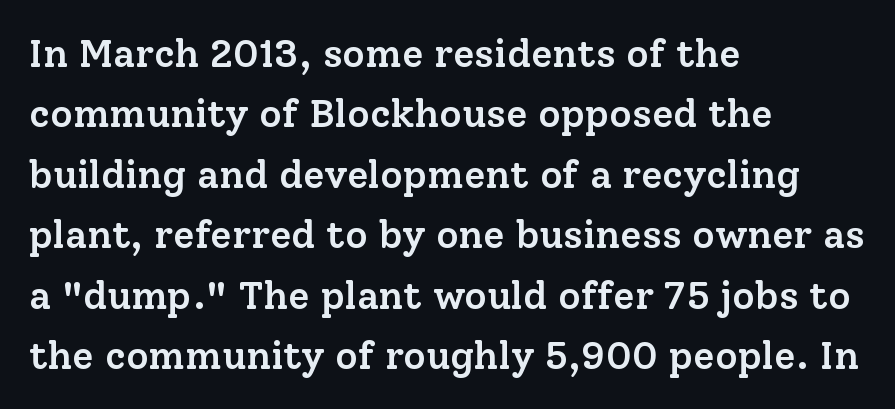
{"serif": "yes", "italic": "no", "bold": "semi", "weight": "semibold", "width": "normal", "stroke_contrast": "low", "x_height": "medium", "monospaced": "no", "underline": "no", "align": "left", "line_spacing": "normal", "line_spacing_ratio": 1.55, "letter_spacing": "normal", "letter_spacing_em": 0.0, "glyph_px": 39}
